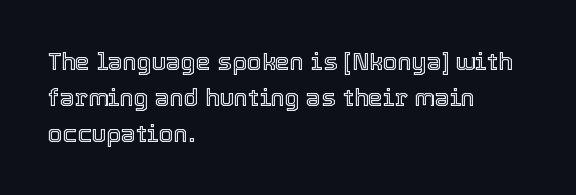
{"italic": "no", "underline": "no", "align": "left", "line_spacing": "normal", "line_spacing_ratio": 1.49, "letter_spacing": "normal", "letter_spacing_em": 0.0, "glyph_px": 24}
